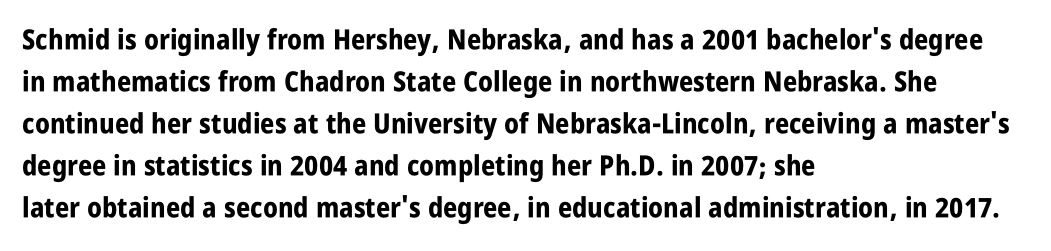
The axis of the letterforms is exactly vertical. Each word holds together tightly as a unit, with standard inter-letter gaps. Serifs: no, the terminals of the letterforms are clean. Here the designer chose a conventional face with non-uniform glyph widths.
